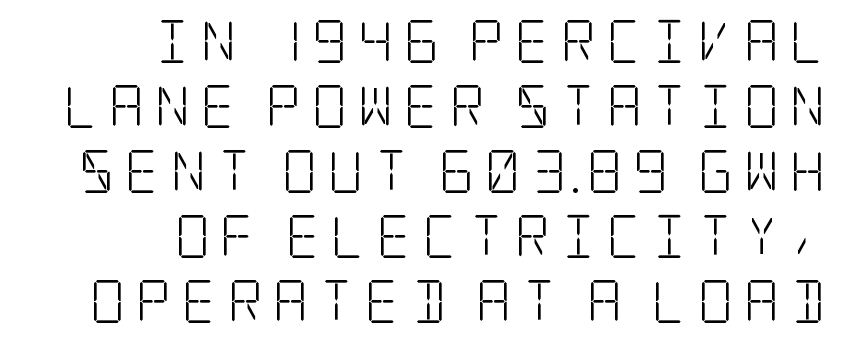
The specimen reads as upright at a glance. The strokes carry an ordinary text weight at most. Students, note that the glyphs here are deliberately spaced far apart. A typesetter would label this face a serif.
